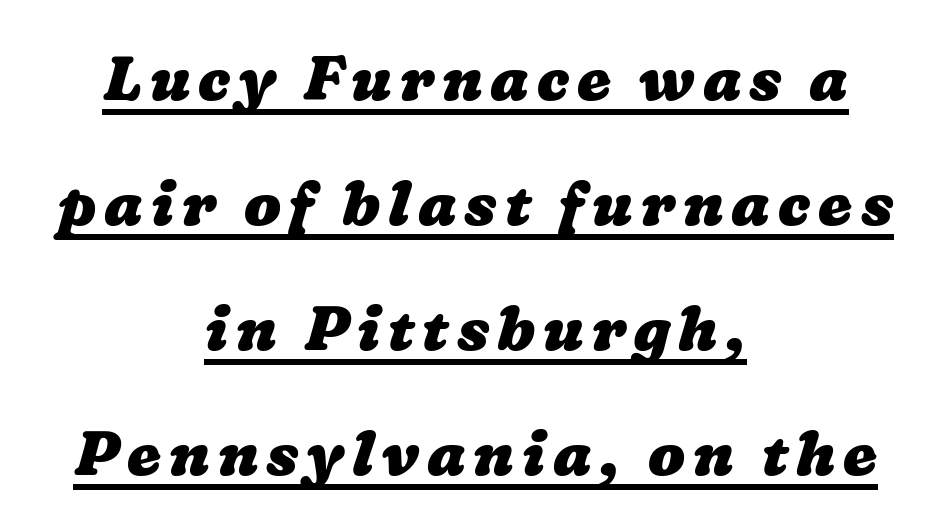
The image shows 61 px heavy, wide type; set centered, loose line spacing (2.05x), underlined; low stroke contrast and a medium x-height.
